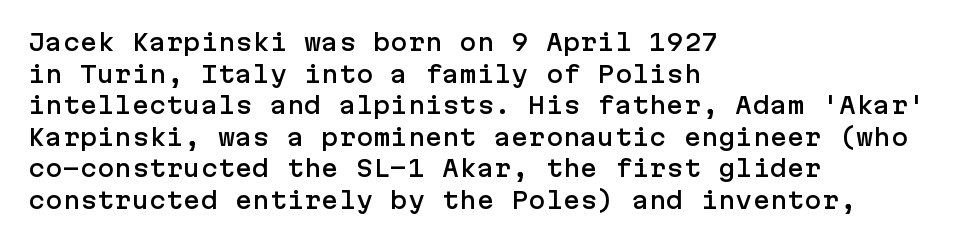
Q: Is the text italic (slanted)? A: No, it is upright.
Q: Is the text underlined? A: No.
Q: How is the paragraph aligned? A: Left-aligned.
Q: Is the spacing between letters normal or unusually wide? A: Normal.
Q: Is the spacing between lines tight, normal or loose? A: Normal.
